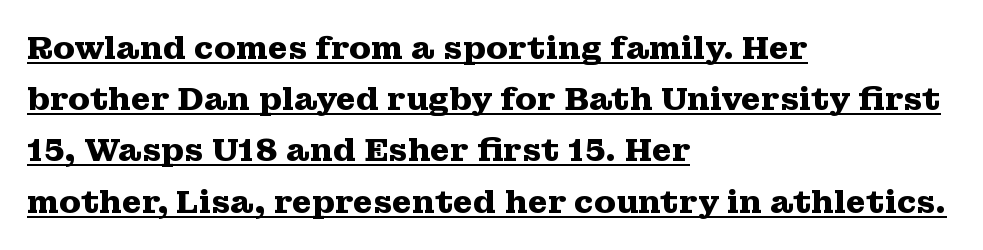
Q: Is the text bold? A: Yes.
Q: Is the text italic (slanted)? A: No, it is upright.
Q: Is the typeface a serif or a sans-serif typeface? A: Serif.
Q: Is the text underlined? A: Yes.
Q: How is the paragraph aligned? A: Left-aligned.
Q: Is the spacing between letters normal or unusually wide? A: Normal.
Q: Is the spacing between lines tight, normal or loose? A: Normal.
Q: Width (condensed, normal, or wide)? A: Wide.
Q: Stroke contrast? A: Medium.
Q: x-height? A: Medium.
Q: Monospaced? A: No.
